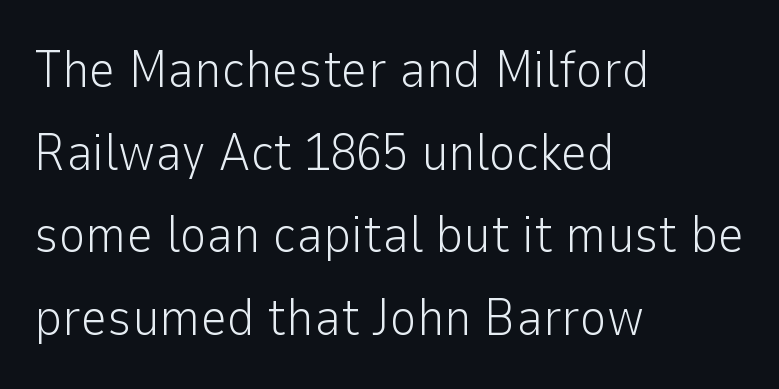
Leftover space on each line is placed entirely after the last word. This is roman type, the default non-slanted kind. The designer went with a sans here, leaving each stem footless. Whoever set this chose a conventional vertical rhythm.
